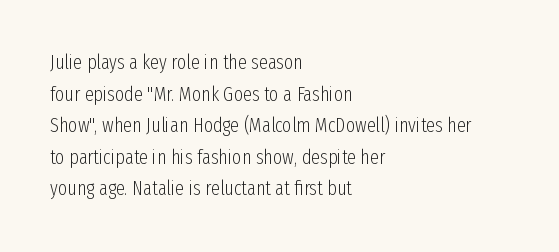
The image shows 20 px text type, upright; set left-aligned, normal line spacing (1.58x), normal letter spacing, not underlined.
